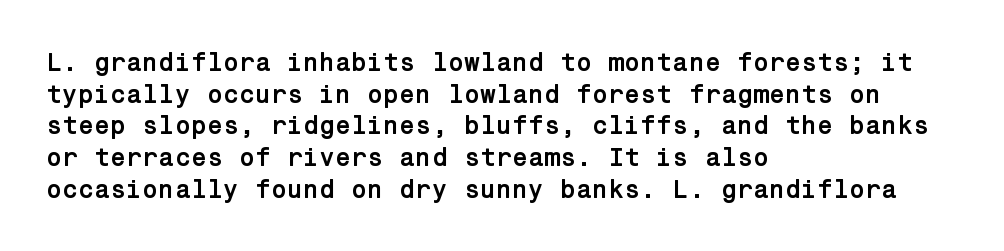
The image shows 26 px bold type, upright; set left-aligned, line spacing 1.22x, normal letter spacing, not underlined.
